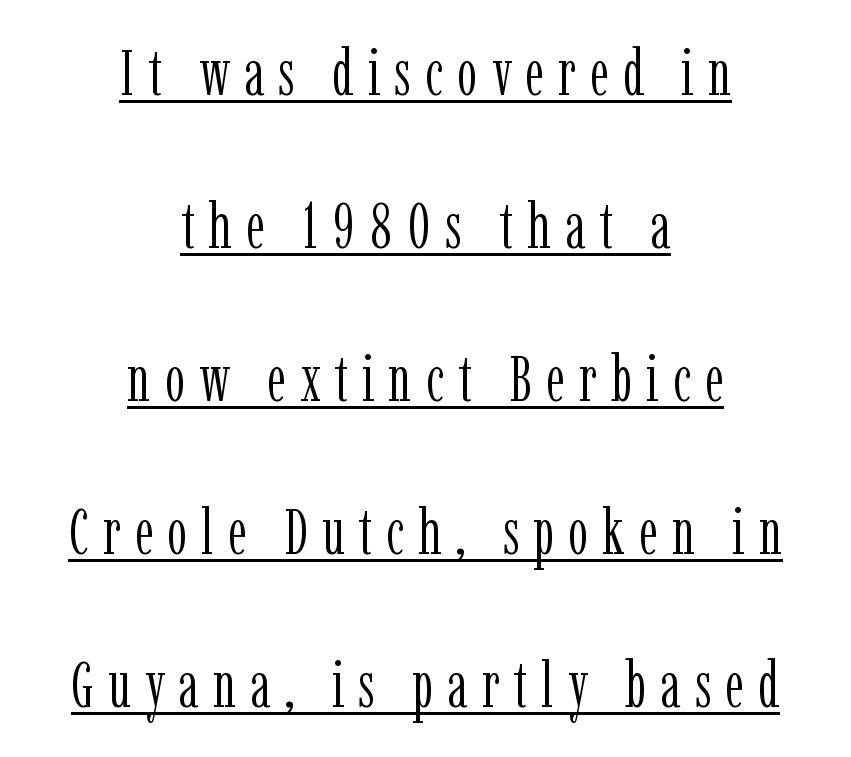
The image shows 64 px light, condensed serif type, upright; set centered, loose line spacing (2.39x), unusually wide letter spacing (+0.22 em), underlined; low stroke contrast and a medium x-height.
